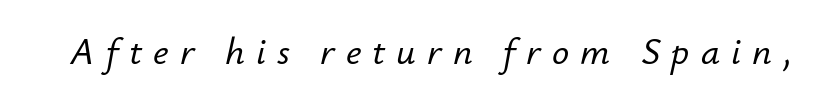
The image shows 38 px text type, italic (leaning right); set unusually wide letter spacing (+0.29 em), not underlined; low stroke contrast and a small x-height.
